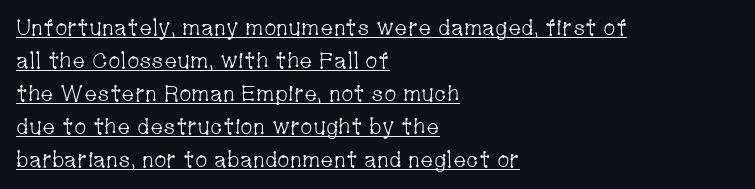
The image shows 22 px text type, upright; set left-aligned, normal line spacing (1.5x), normal letter spacing, underlined.
